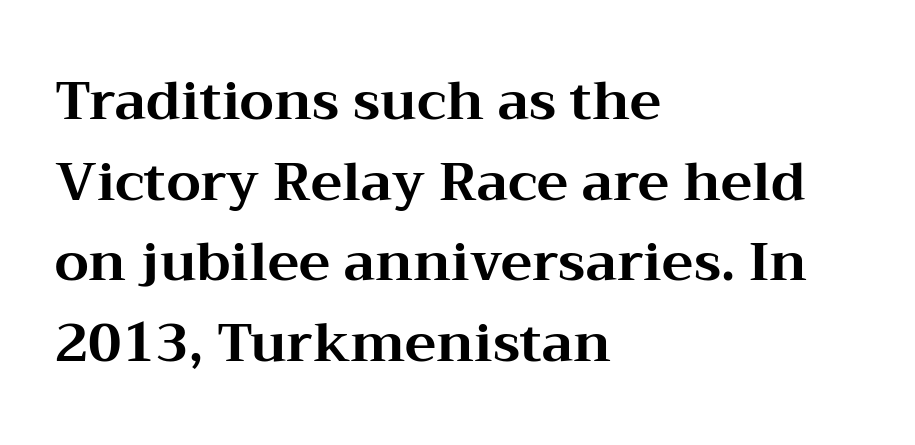
Q: Is the text bold? A: Yes.
Q: Is the text italic (slanted)? A: No, it is upright.
Q: Is the typeface a serif or a sans-serif typeface? A: Serif.
Q: Is the text underlined? A: No.
Q: How is the paragraph aligned? A: Left-aligned.
Q: Is the spacing between letters normal or unusually wide? A: Normal.
Q: Is the spacing between lines tight, normal or loose? A: Normal.
Q: Width (condensed, normal, or wide)? A: Wide.
Q: Stroke contrast? A: Medium.
Q: x-height? A: Medium.
Q: Monospaced? A: No.
